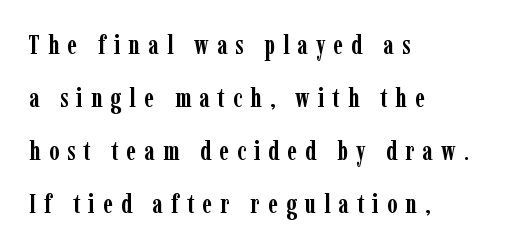
Between one letter and the next there's a generous, obvious gap. Does the copy run flush right? No — it runs flush left. Every character sits straight up, as roman type does. Anything drawn beneath the words? Only blank space. The rendering uses a bold face; every stroke is thick and dark. Is there much room between lines? Yes — plenty of vertical air separates them.
